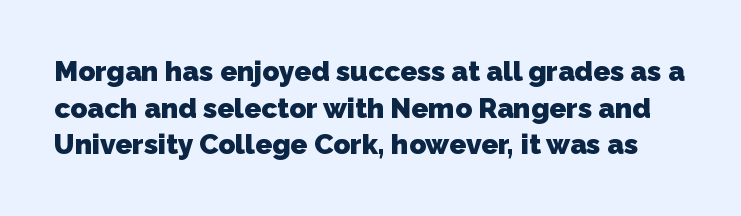
Q: Is the text bold? A: Yes.
Q: Is the typeface a serif or a sans-serif typeface? A: Sans-serif.
Q: Is the text underlined? A: No.
Q: Is the spacing between letters normal or unusually wide? A: Normal.
Q: Is the spacing between lines tight, normal or loose? A: Normal.
Q: Width (condensed, normal, or wide)? A: Normal.
Q: Stroke contrast? A: Low.
Q: x-height? A: Medium.
Q: Monospaced? A: No.
